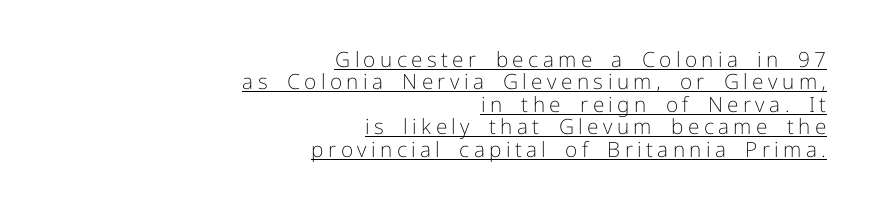
The image shows 21 px text type, upright; set right-aligned, tight line spacing (1.07x), unusually wide letter spacing (+0.21 em), underlined.
